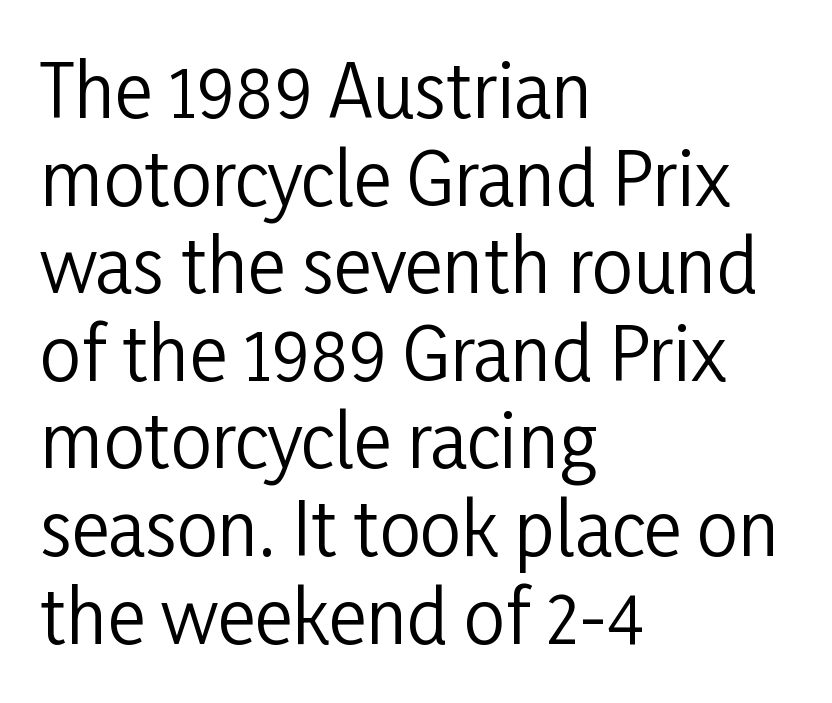
No feet cap the strokes, marking this as sans-serif type. Is this a fixed-width face? No — the glyphs have proportional, varying widths. The passage shown is not bold in any degree. The zone under the glyphs is completely vacant.
